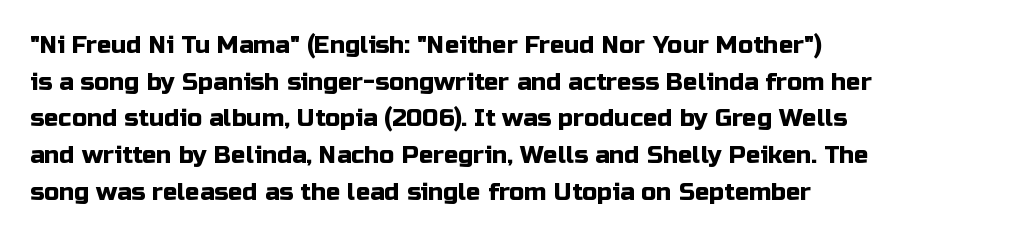
Q: Is the text italic (slanted)? A: No, it is upright.
Q: Is the text underlined? A: No.
Q: How is the paragraph aligned? A: Left-aligned.
Q: Is the spacing between letters normal or unusually wide? A: Normal.
Q: Is the spacing between lines tight, normal or loose? A: Normal.
